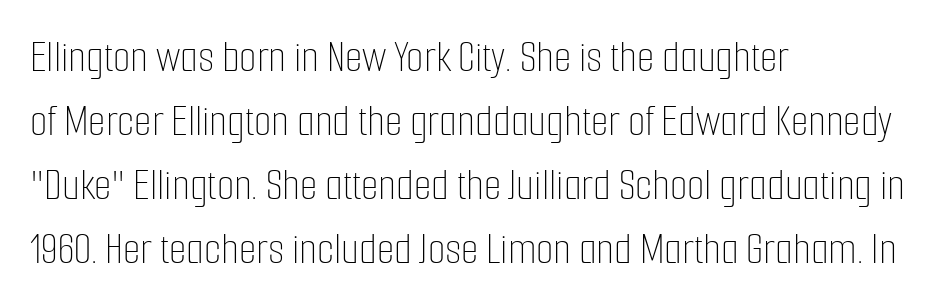
The image shows 45 px thin, condensed type, upright; set left-aligned, normal line spacing (1.42x), normal letter spacing, not underlined; low stroke contrast and a medium x-height.
